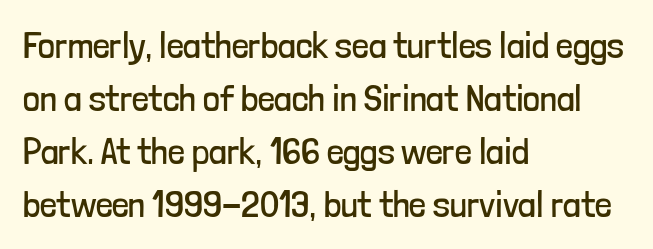
{"serif": "no", "italic": "no", "bold": "no", "weight": "regular", "width": "condensed", "stroke_contrast": "low", "x_height": "medium", "monospaced": "no", "underline": "no", "align": "left", "line_spacing": "normal", "line_spacing_ratio": 1.43, "letter_spacing": "normal", "letter_spacing_em": 0.0, "glyph_px": 37}
